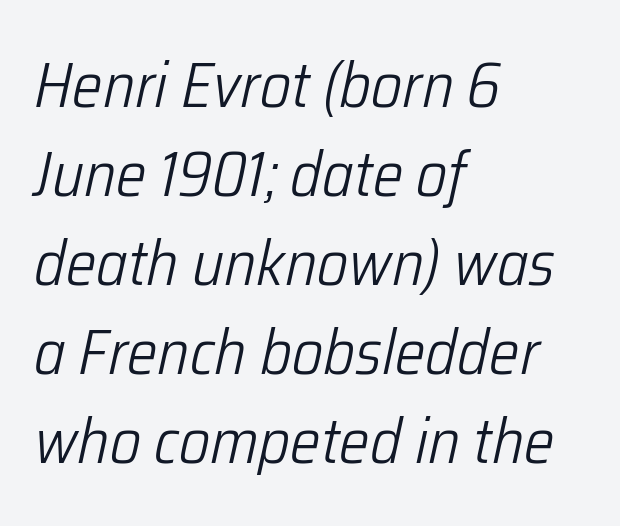
Q: Is the text bold? A: No.
Q: Is the text italic (slanted)? A: Yes, it leans right by about 12 degrees.
Q: Is the text underlined? A: No.
Q: How is the paragraph aligned? A: Left-aligned.
Q: Is the spacing between letters normal or unusually wide? A: Normal.
Q: Is the spacing between lines tight, normal or loose? A: Normal.
Q: Width (condensed, normal, or wide)? A: Condensed.
Q: Stroke contrast? A: Low.
Q: x-height? A: Medium.
Q: Monospaced? A: No.
